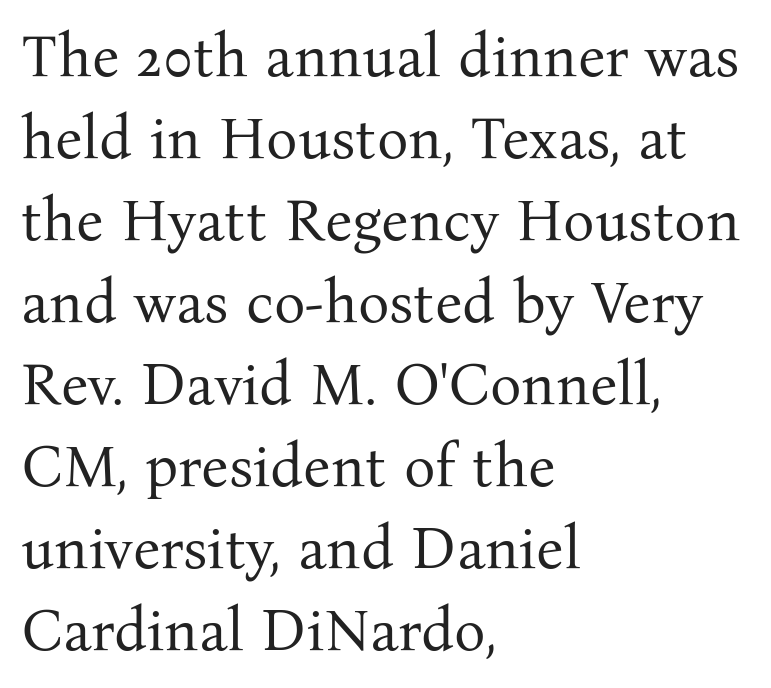
Q: Is the text bold? A: No.
Q: Is the text italic (slanted)? A: No, it is upright.
Q: Is the typeface a serif or a sans-serif typeface? A: Serif.
Q: Is the text underlined? A: No.
Q: How is the paragraph aligned? A: Left-aligned.
Q: Is the spacing between letters normal or unusually wide? A: Normal.
Q: Is the spacing between lines tight, normal or loose? A: Normal.
Q: Width (condensed, normal, or wide)? A: Normal.
Q: Stroke contrast? A: Medium.
Q: x-height? A: Medium.
Q: Monospaced? A: No.
